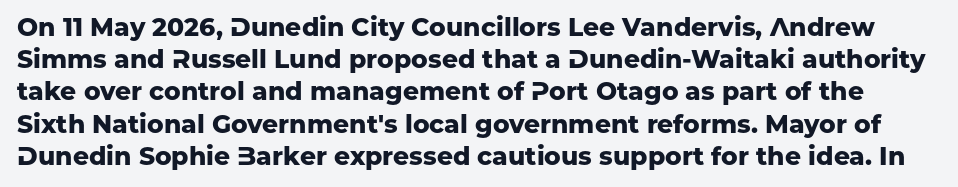
Does the weight exceed regular? Yes, all the way to bold. The passage shown is not underscored anywhere. Vertically, the passage feels balanced, rows spaced as you'd expect. Characters follow at the spacing the type designer built in. In terms of posture, this sample is upright.
